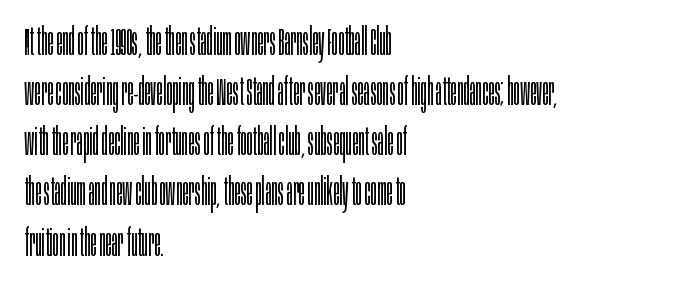
Q: Is the text bold? A: No.
Q: Is the text italic (slanted)? A: No, it is upright.
Q: Is the typeface a serif or a sans-serif typeface? A: Sans-serif.
Q: Is the text underlined? A: No.
Q: How is the paragraph aligned? A: Left-aligned.
Q: Is the spacing between letters normal or unusually wide? A: Normal.
Q: Is the spacing between lines tight, normal or loose? A: Normal.
Q: Width (condensed, normal, or wide)? A: Condensed.
Q: Stroke contrast? A: Low.
Q: x-height? A: Large.
Q: Monospaced? A: No.
